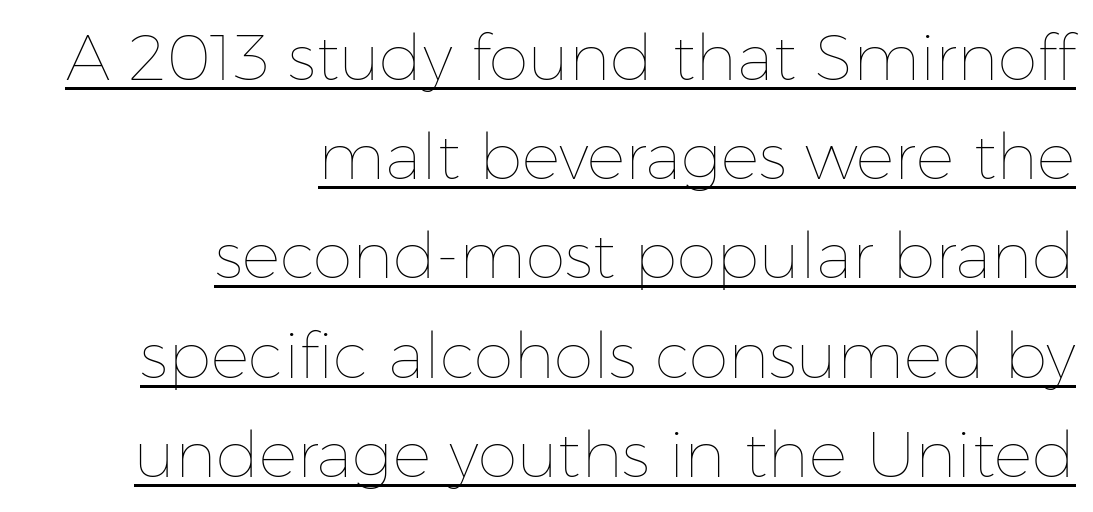
{"italic": "no", "bold": "no", "weight": "thin", "width": "normal", "stroke_contrast": "low", "x_height": "medium", "monospaced": "no", "underline": "yes", "align": "right", "line_spacing": "normal", "line_spacing_ratio": 1.55, "letter_spacing": "normal", "letter_spacing_em": 0.0, "glyph_px": 64}
